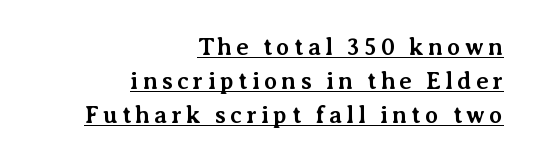
{"italic": "no", "bold": "yes", "underline": "yes", "align": "right", "line_spacing": "normal", "line_spacing_ratio": 1.41, "glyph_px": 24}
